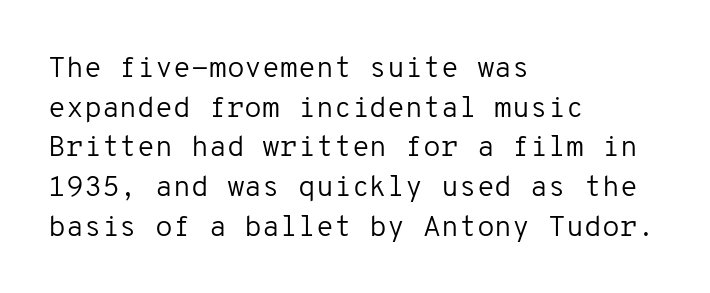
Leftover space on each line is placed entirely after the last word. No extra tracking has been applied to these lines. Vertical strokes here are truly vertical. The letters carry no serifs — their stems end cleanly without finishing strokes.
